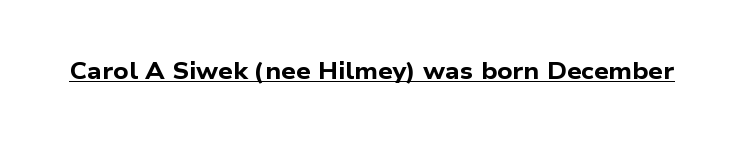
The image shows 23 px bold type; set normal letter spacing, underlined.
